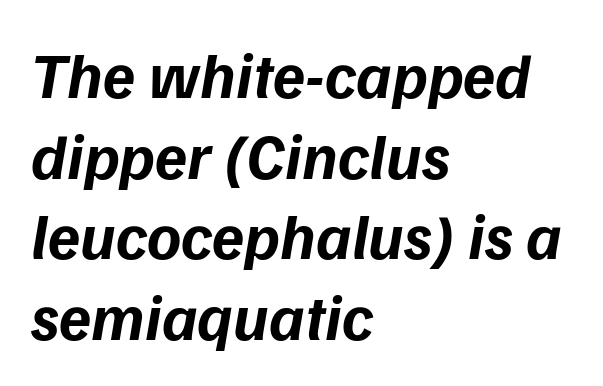
Honestly, there is no underline to notice here at all. Stroke thickness is high; the sample reads as a true bold. Character widths vary here, with narrow letters taking less room than wide ones. The glyphs in this specimen are sans serif.
